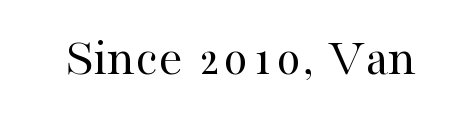
Q: Is the text bold? A: No.
Q: Is the text italic (slanted)? A: No, it is upright.
Q: Is the typeface a serif or a sans-serif typeface? A: Serif.
Q: Is the text underlined? A: No.
Q: Is the spacing between letters normal or unusually wide? A: Normal.
Q: Width (condensed, normal, or wide)? A: Normal.
Q: Stroke contrast? A: High.
Q: x-height? A: Medium.
Q: Monospaced? A: No.
